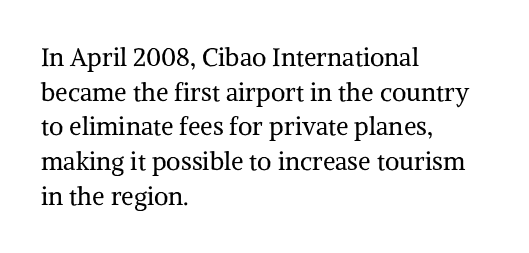
The letters stand straight up with perfectly vertical stems. The typesetter chose a ragged-right arrangement here. What's the leading like? Ordinary, nothing unusual. Nothing unusual about the tracking: characters are spaced as the font intends. Is the stroke heavy? The answer is a plain regular-or-lighter.
